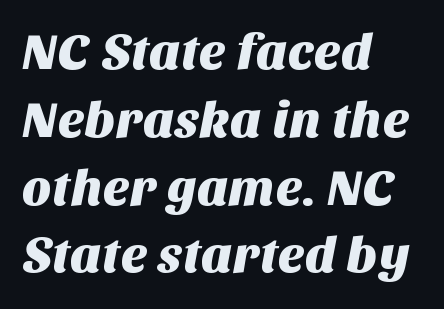
Q: Is the typeface a serif or a sans-serif typeface? A: Sans-serif.
Q: Is the text underlined? A: No.
Q: How is the paragraph aligned? A: Left-aligned.
Q: Is the spacing between letters normal or unusually wide? A: Normal.
Q: Is the spacing between lines tight, normal or loose? A: Normal.
Q: Width (condensed, normal, or wide)? A: Normal.
Q: Stroke contrast? A: Medium.
Q: x-height? A: Large.
Q: Monospaced? A: No.
